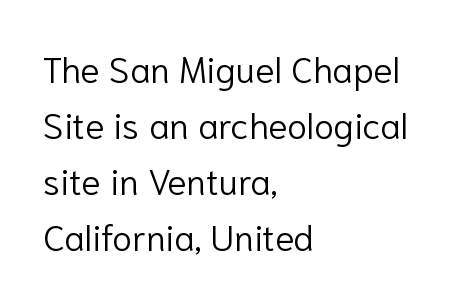
{"serif": "no", "italic": "no", "bold": "no", "weight": "light", "width": "normal", "stroke_contrast": "low", "x_height": "medium", "monospaced": "no", "underline": "no", "align": "left", "line_spacing": "normal", "line_spacing_ratio": 1.56, "letter_spacing": "normal", "letter_spacing_em": 0.0, "glyph_px": 36}
